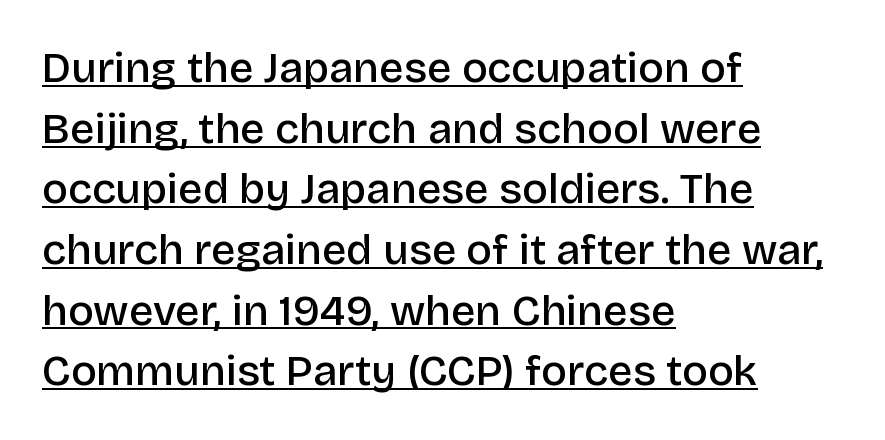
{"serif": "no", "italic": "no", "bold": "semi", "weight": "semibold", "width": "normal", "stroke_contrast": "low", "x_height": "large", "monospaced": "no", "underline": "yes", "align": "left", "line_spacing": "normal", "line_spacing_ratio": 1.41, "letter_spacing": "normal", "letter_spacing_em": 0.0, "glyph_px": 43}
